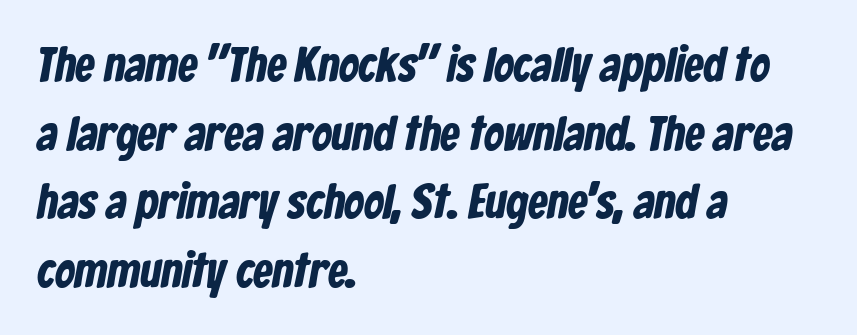
{"serif": "no", "bold": "yes", "weight": "bold", "width": "condensed", "stroke_contrast": "low", "x_height": "medium", "monospaced": "no", "underline": "no", "align": "left", "line_spacing": "normal", "line_spacing_ratio": 1.4, "letter_spacing": "normal", "letter_spacing_em": 0.0, "glyph_px": 49}
